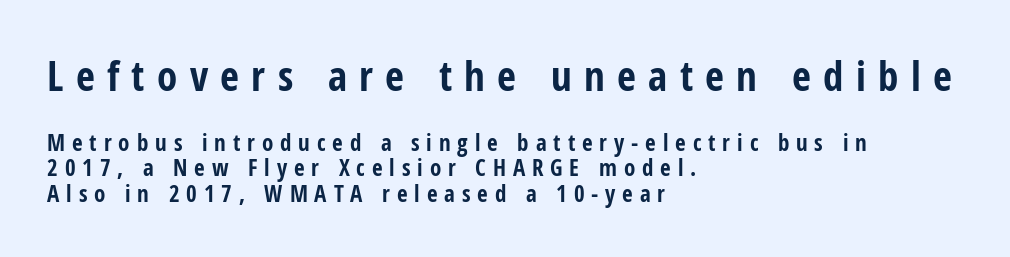
{"serif": "no", "italic": "no", "bold": "yes", "weight": "bold", "width": "condensed", "stroke_contrast": "low", "x_height": "medium", "monospaced": "no", "underline": "no", "align": "left", "line_spacing": "tight", "line_spacing_ratio": 1.12, "letter_spacing": "wide", "letter_spacing_em": 0.3, "larger_block": "first", "size_ratio": 1.78, "glyph_px": 41}
